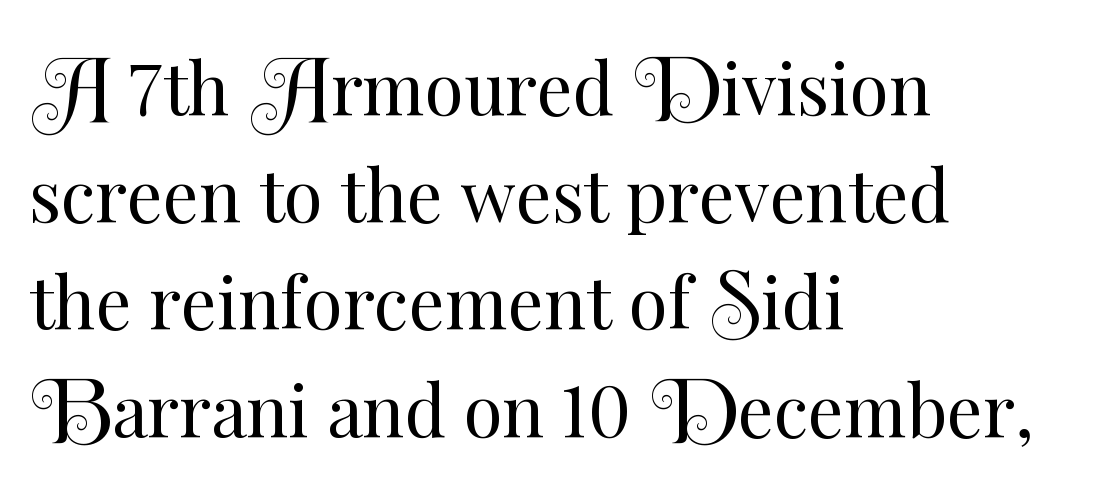
The string is rendered with underlining switched off. This is not heavy type; no bold has been used. Compared with typical body copy, the letter spacing here is the same. The vertical gap from one line to the next is medium.
